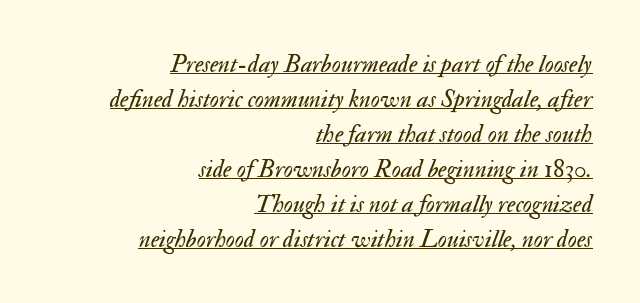
Style check: oblique. Tracking here is standard; glyphs follow each other at the usual distance. Interline gaps are of average width in this sample. The lines in this sample share a right terminus and differ only in where they begin. Compared with a typical body face, this is equally light or lighter still.
